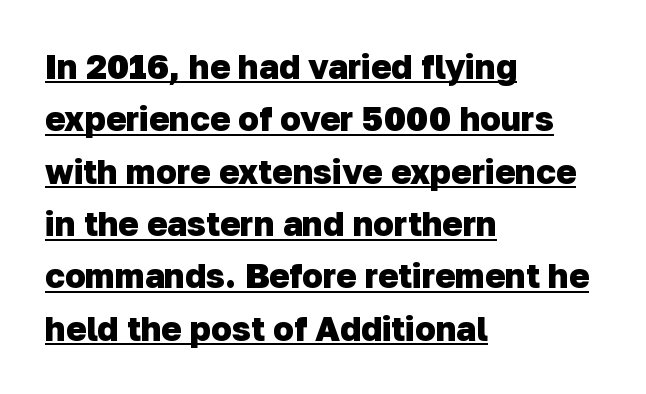
{"serif": "no", "bold": "yes", "weight": "heavy", "width": "normal", "stroke_contrast": "low", "x_height": "medium", "monospaced": "no", "underline": "yes", "align": "left", "line_spacing": "normal", "line_spacing_ratio": 1.54, "letter_spacing": "normal", "letter_spacing_em": 0.0, "glyph_px": 34}
